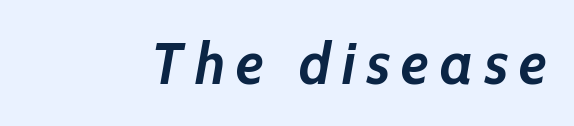
The image shows 59 px semibold type, italic (leaning right); set not underlined; low stroke contrast and a medium x-height.
